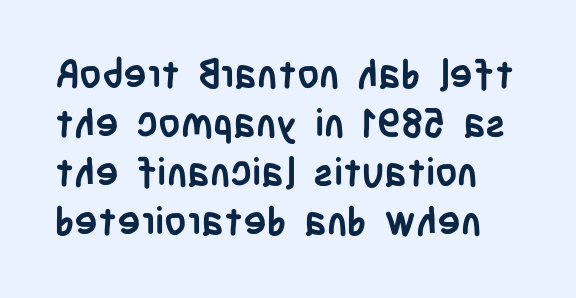
Q: Is the text bold? A: Yes.
Q: Is the text italic (slanted)? A: No, it is upright.
Q: Is the typeface a serif or a sans-serif typeface? A: Sans-serif.
Q: Is the text underlined? A: No.
Q: Is the spacing between letters normal or unusually wide? A: Normal.
Q: Is the spacing between lines tight, normal or loose? A: Normal.
Q: Width (condensed, normal, or wide)? A: Condensed.
Q: Stroke contrast? A: Low.
Q: x-height? A: Large.
Q: Monospaced? A: No.
